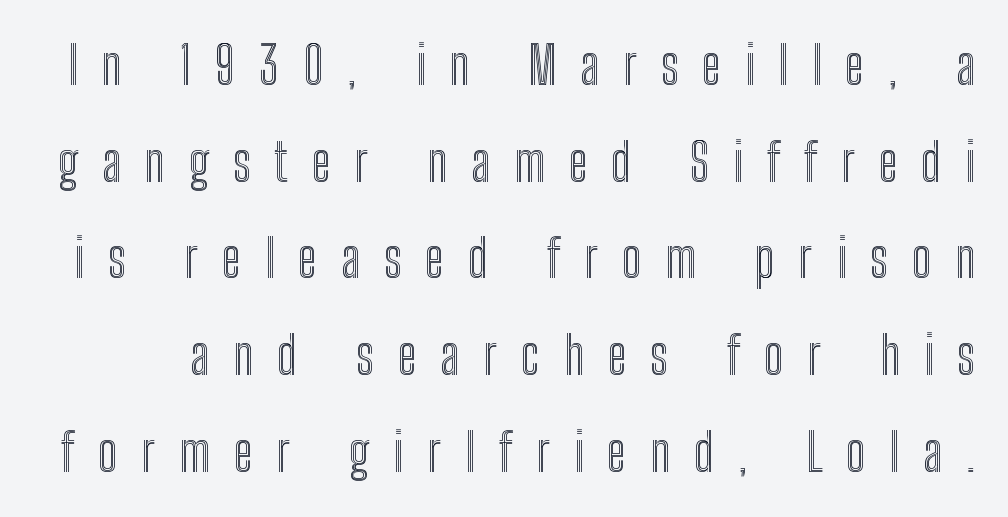
{"italic": "no", "width": "condensed", "x_height": "medium", "monospaced": "no", "underline": "no", "line_spacing_ratio": 1.86, "letter_spacing": "wide", "letter_spacing_em": 0.46, "glyph_px": 52}
